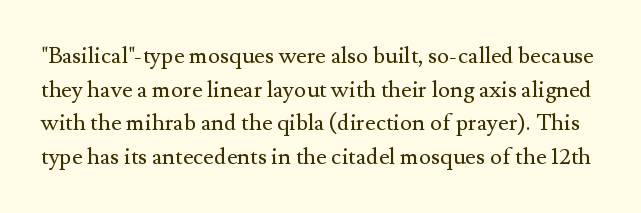
The image shows 23 px text type, upright; set normal line spacing (1.46x), normal letter spacing, not underlined.
